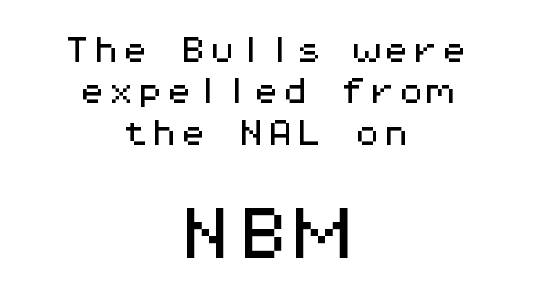
{"serif": "no", "italic": "no", "width": "wide", "stroke_contrast": "medium", "x_height": "medium", "monospaced": "yes", "underline": "no", "align": "center", "line_spacing": "normal", "line_spacing_ratio": 1.43, "letter_spacing": "normal", "letter_spacing_em": 0.0, "larger_block": "second", "size_ratio": 2.0, "glyph_px": 58}
